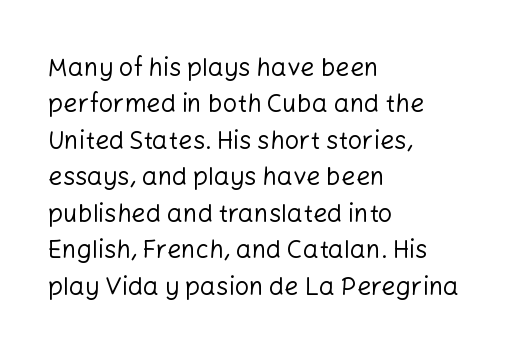
Q: Is the text bold? A: No.
Q: Is the text italic (slanted)? A: No, it is upright.
Q: Is the text underlined? A: No.
Q: How is the paragraph aligned? A: Left-aligned.
Q: Is the spacing between letters normal or unusually wide? A: Normal.
Q: Is the spacing between lines tight, normal or loose? A: Normal.
